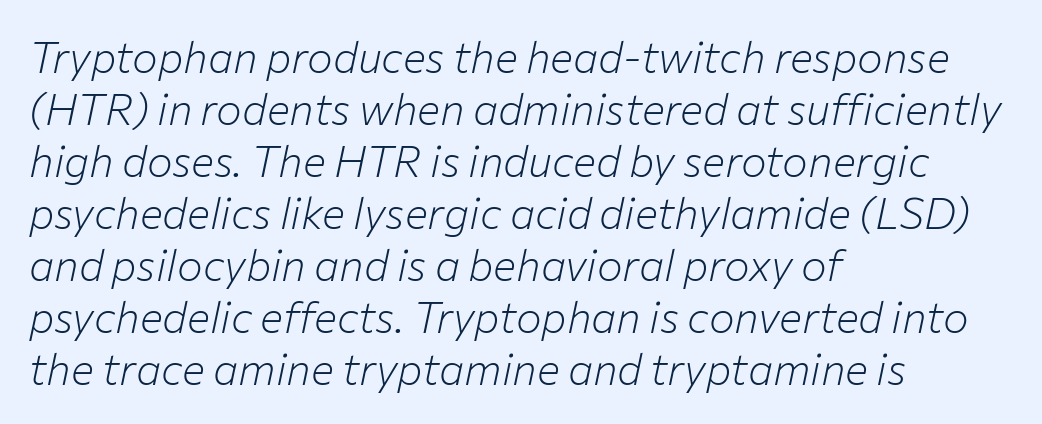
Q: Is the text bold? A: No.
Q: Is the text italic (slanted)? A: Yes, it leans right by about 12 degrees.
Q: Is the text underlined? A: No.
Q: How is the paragraph aligned? A: Left-aligned.
Q: Is the spacing between letters normal or unusually wide? A: Normal.
Q: Width (condensed, normal, or wide)? A: Normal.
Q: Stroke contrast? A: Low.
Q: x-height? A: Medium.
Q: Monospaced? A: No.
